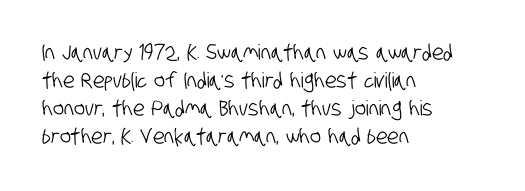
Beneath every word, the page is bare. Each word holds together tightly as a unit, with standard inter-letter gaps. Evenly set lines give the paragraph a standard silhouette. The passage is arranged the way most books set body copy — flush left.
